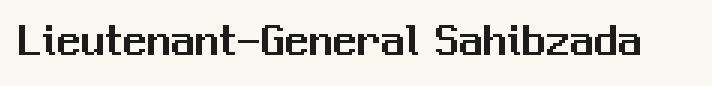
Q: Is the text italic (slanted)? A: No, it is upright.
Q: Is the typeface a serif or a sans-serif typeface? A: Sans-serif.
Q: Is the text underlined? A: No.
Q: Is the spacing between letters normal or unusually wide? A: Normal.
Q: Width (condensed, normal, or wide)? A: Normal.
Q: Stroke contrast? A: Medium.
Q: x-height? A: Medium.
Q: Monospaced? A: No.
